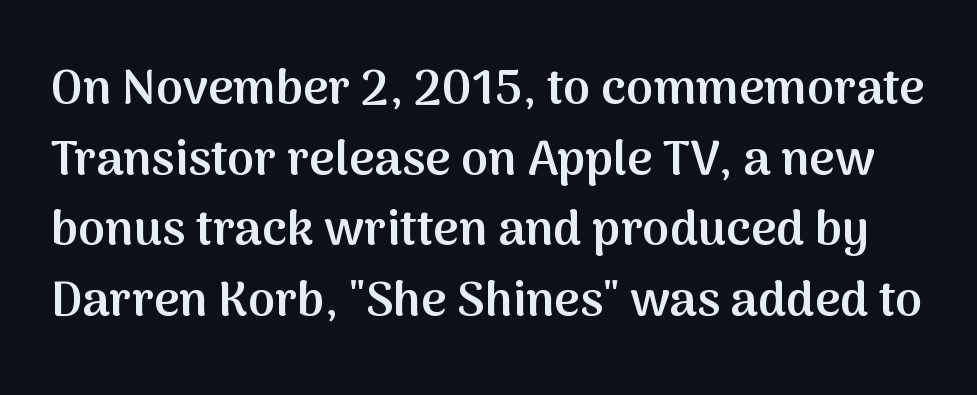
{"serif": "no", "italic": "no", "bold": "semi", "weight": "semibold", "width": "normal", "stroke_contrast": "medium", "x_height": "medium", "monospaced": "no", "underline": "no", "line_spacing": "normal", "line_spacing_ratio": 1.44, "letter_spacing": "normal", "letter_spacing_em": 0.0, "glyph_px": 49}
